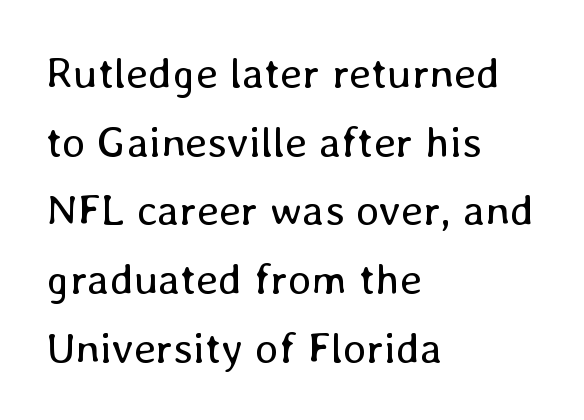
{"italic": "no", "bold": "no", "weight": "regular", "width": "normal", "stroke_contrast": "low", "x_height": "medium", "monospaced": "no", "underline": "no", "align": "left", "line_spacing": "normal", "line_spacing_ratio": 1.56, "letter_spacing": "normal", "letter_spacing_em": 0.0, "glyph_px": 44}
